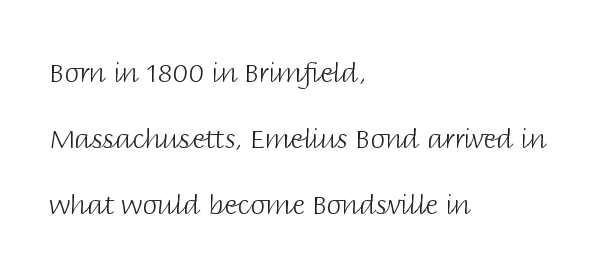
Leading: increased. This is not heavy type; no bold has been used. Typeset ragged right — the left edge is the straight one. Posture: upright roman.
